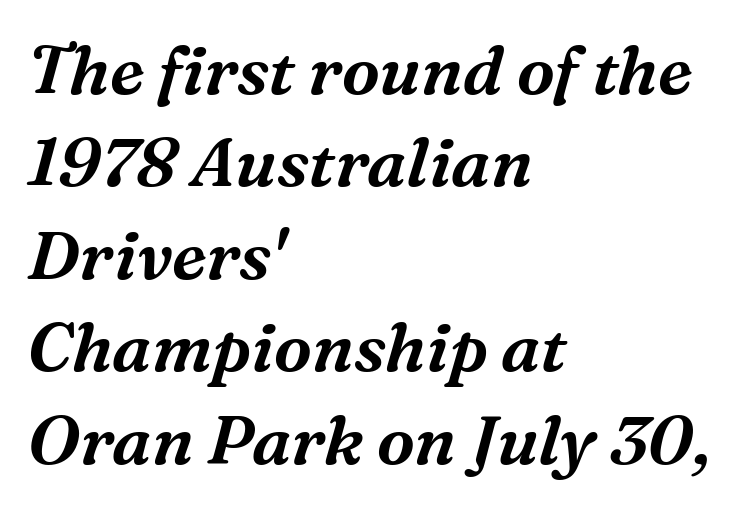
The lines sit at an ordinary, default distance from one another. Notice how the stems are inclined rather than vertical — that's the hallmark of italics. Does extra space separate the letters? No, they use regular spacing. Varying glyph widths throughout — classic text-font behaviour. Line starts are locked; line ends wander. Classification — serif.
